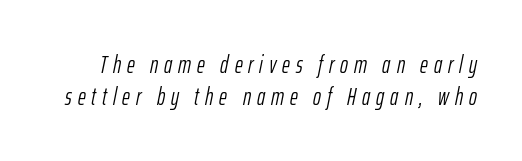
{"italic": "yes", "lean": "right", "slant_degrees": 12, "bold": "no", "underline": "no", "line_spacing": "normal", "line_spacing_ratio": 1.32, "letter_spacing": "wide", "letter_spacing_em": 0.25, "glyph_px": 24}
